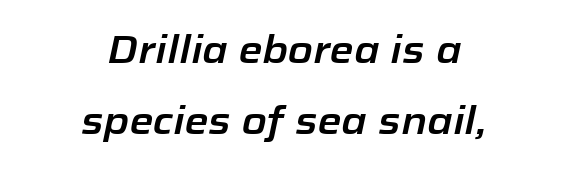
The image shows 39 px text type, italic (leaning right); set centered, line spacing 1.82x, normal letter spacing, not underlined; low stroke contrast and a medium x-height.
